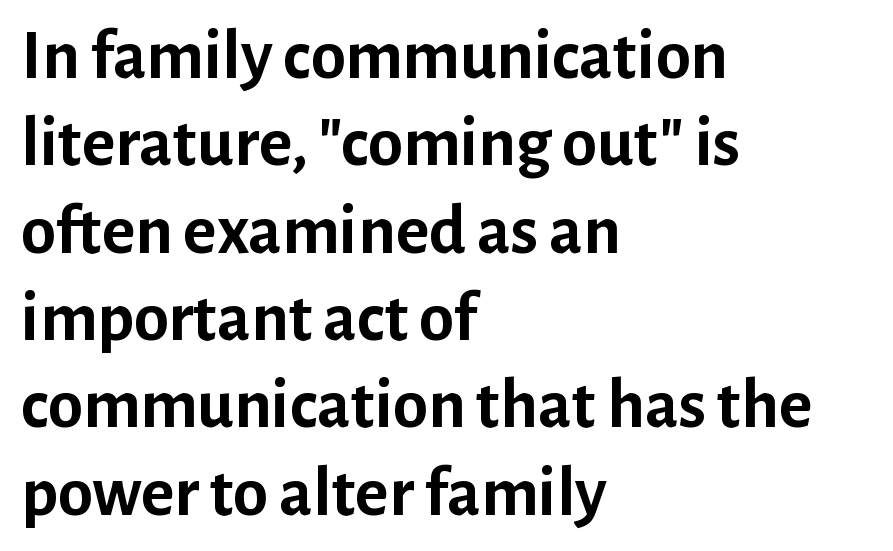
Check the space under the baseline: it is left empty. This is sans-serif lettering, the kind often seen on screens and signage. You could not count columns in this text — the font is proportionally spaced. Horizontally, the lines are justified to the leading edge only.
